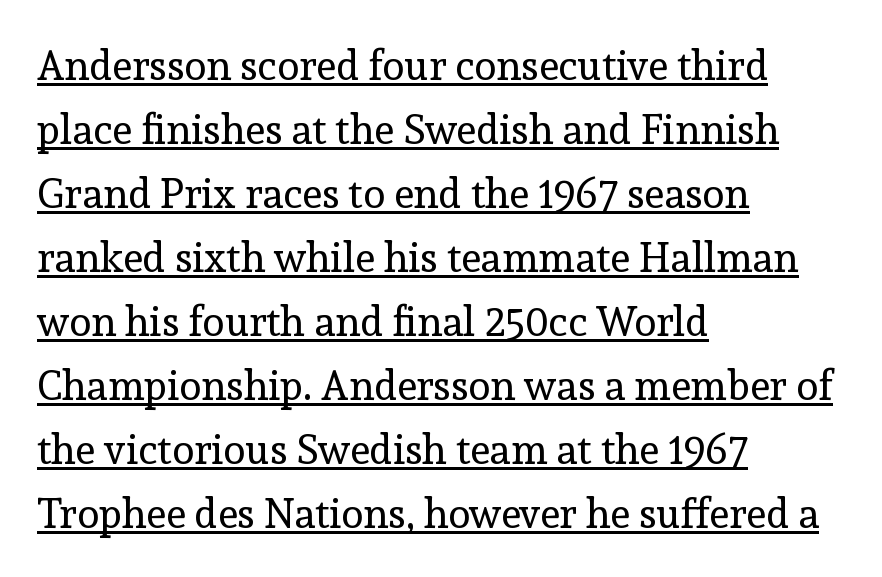
{"serif": "yes", "italic": "no", "bold": "no", "weight": "regular", "width": "normal", "x_height": "medium", "monospaced": "no", "underline": "yes", "align": "left", "line_spacing": "normal", "line_spacing_ratio": 1.56, "letter_spacing": "normal", "letter_spacing_em": 0.0, "glyph_px": 41}
